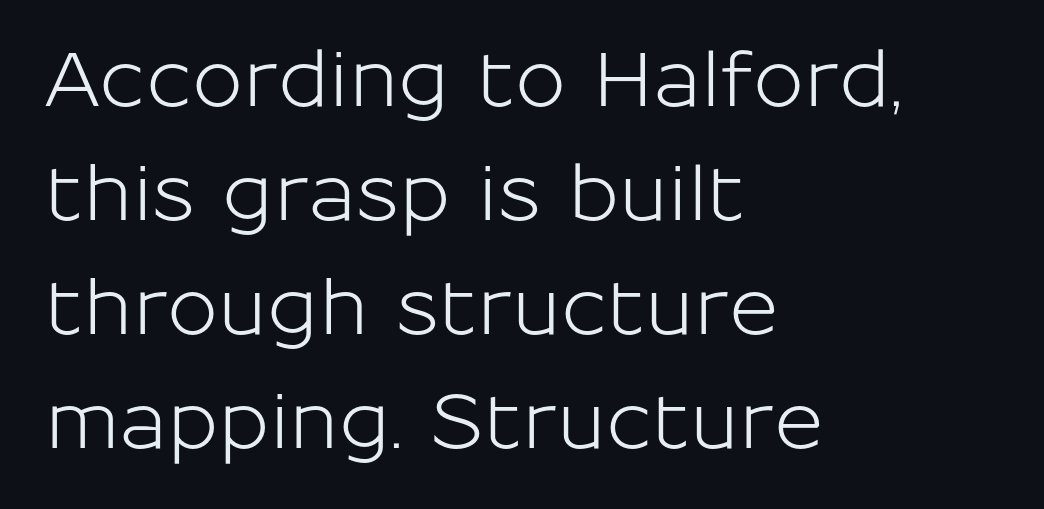
{"serif": "no", "italic": "no", "width": "normal", "stroke_contrast": "low", "x_height": "medium", "monospaced": "no", "underline": "no", "align": "left", "line_spacing": "normal", "line_spacing_ratio": 1.5, "letter_spacing": "normal", "letter_spacing_em": 0.0, "glyph_px": 76}
